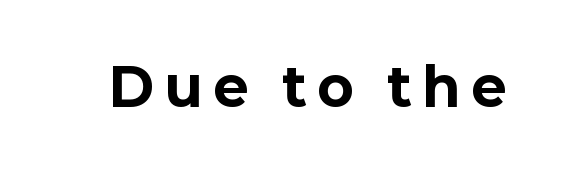
Q: Is the text bold? A: Yes.
Q: Is the text italic (slanted)? A: No, it is upright.
Q: Is the typeface a serif or a sans-serif typeface? A: Sans-serif.
Q: Is the text underlined? A: No.
Q: Is the spacing between letters normal or unusually wide? A: Unusually wide.
Q: Width (condensed, normal, or wide)? A: Normal.
Q: Stroke contrast? A: Low.
Q: x-height? A: Medium.
Q: Monospaced? A: No.
